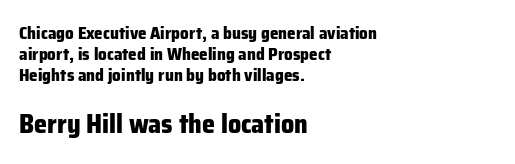
Q: Is the text bold? A: Yes.
Q: Is the text italic (slanted)? A: No, it is upright.
Q: Is the text underlined? A: No.
Q: How is the paragraph aligned? A: Left-aligned.
Q: Is the spacing between letters normal or unusually wide? A: Normal.
Q: Which block of text is set in a larger size, the first (top) or the second (bottom)? A: The second (bottom) one.
